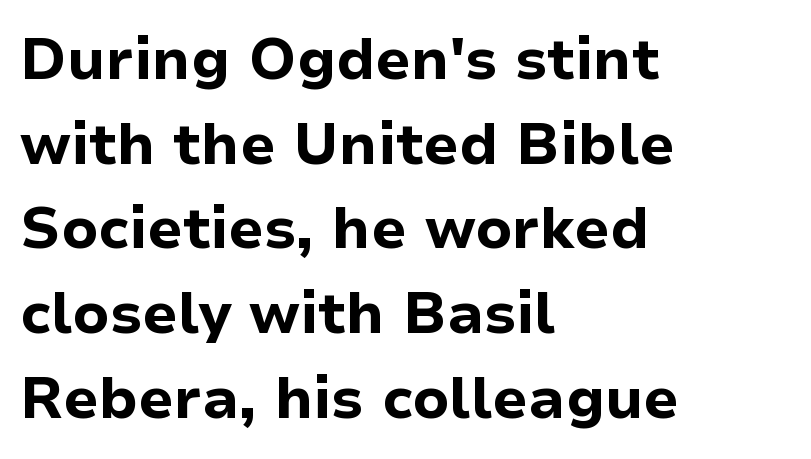
The image shows 58 px bold sans-serif type, upright; set left-aligned, normal line spacing (1.46x), normal letter spacing, not underlined; low stroke contrast and a medium x-height.
